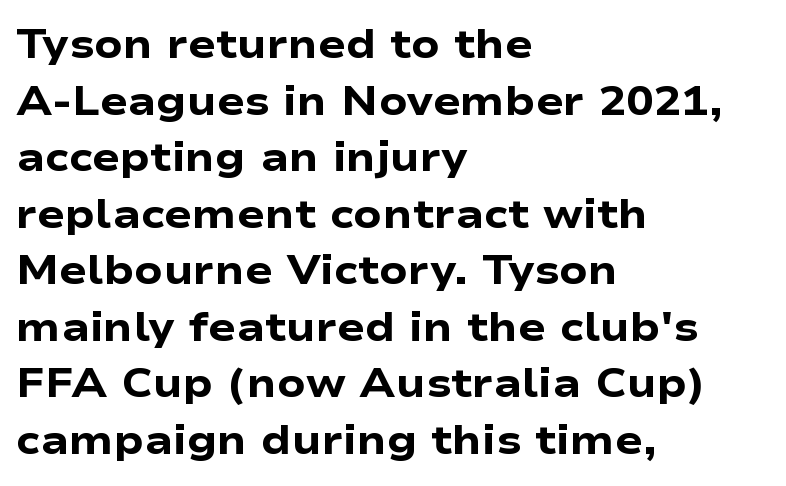
The image shows 41 px heavy, wide sans-serif type, upright; set left-aligned, normal line spacing (1.38x), normal letter spacing, not underlined; low stroke contrast and a medium x-height.
